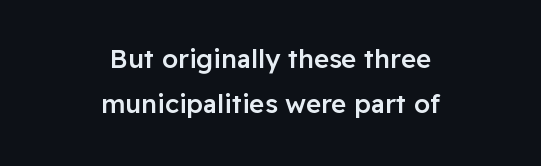
{"italic": "no", "bold": "semi", "underline": "no", "align": "center", "line_spacing_ratio": 1.72, "letter_spacing": "normal", "letter_spacing_em": 0.0, "glyph_px": 26}
